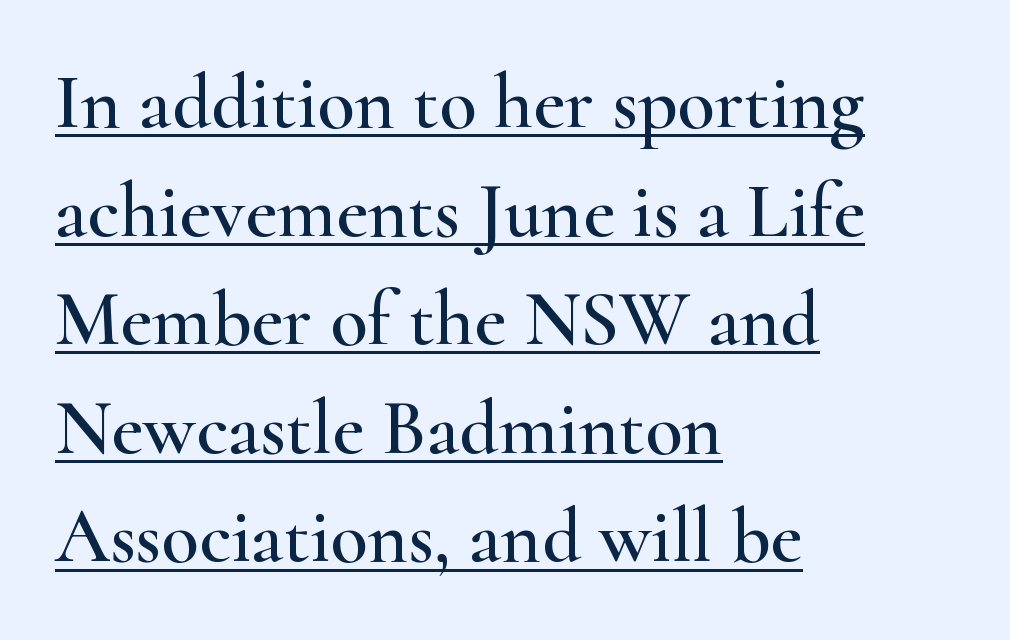
Q: Is the text italic (slanted)? A: No, it is upright.
Q: Is the typeface a serif or a sans-serif typeface? A: Serif.
Q: Is the text underlined? A: Yes.
Q: How is the paragraph aligned? A: Left-aligned.
Q: Is the spacing between letters normal or unusually wide? A: Normal.
Q: Is the spacing between lines tight, normal or loose? A: Normal.
Q: Width (condensed, normal, or wide)? A: Wide.
Q: Stroke contrast? A: High.
Q: x-height? A: Small.
Q: Monospaced? A: No.
